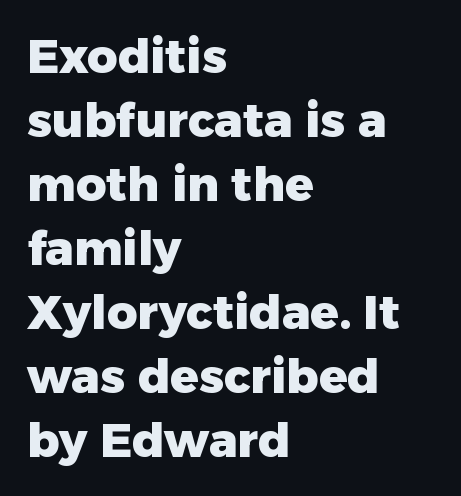
The image shows 47 px heavy sans-serif type, upright; set left-aligned, normal line spacing (1.36x), normal letter spacing, not underlined; low stroke contrast and a medium x-height.
